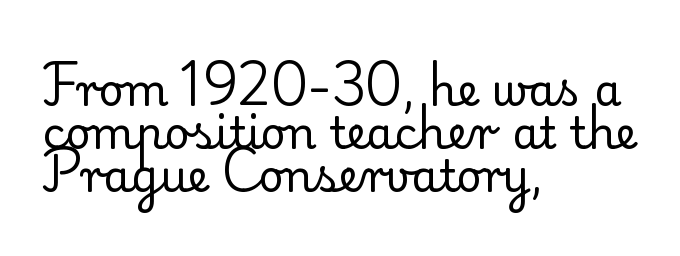
Q: Is the text bold? A: No.
Q: Is the text italic (slanted)? A: No, it is upright.
Q: Is the typeface a serif or a sans-serif typeface? A: Serif.
Q: Is the text underlined? A: No.
Q: How is the paragraph aligned? A: Left-aligned.
Q: Is the spacing between letters normal or unusually wide? A: Normal.
Q: Is the spacing between lines tight, normal or loose? A: Tight.
Q: Width (condensed, normal, or wide)? A: Normal.
Q: Stroke contrast? A: Low.
Q: x-height? A: Small.
Q: Monospaced? A: No.
